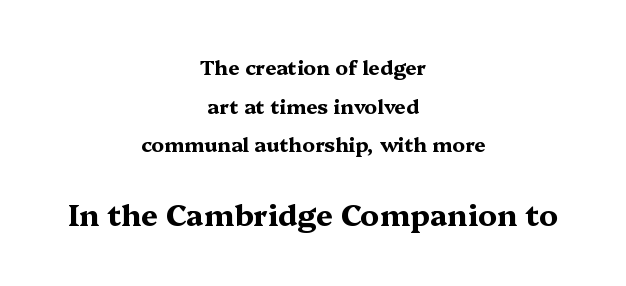
The image shows 30 px bold, wide serif type, upright; set centered, loose line spacing (1.93x), normal letter spacing, not underlined; the second (bottom) block is 1.5x larger; medium stroke contrast and a medium x-height.
